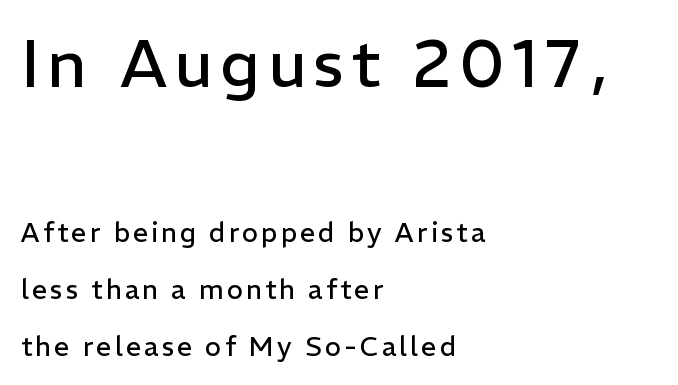
Teacher's note: observe the even left margin — that is flush-left alignment. Looks like regular typesetting: each glyph gets only the width it needs. The block sitting higher on the canvas is the one with enlarged characters. This sample trades compactness for vertical openness between lines.
